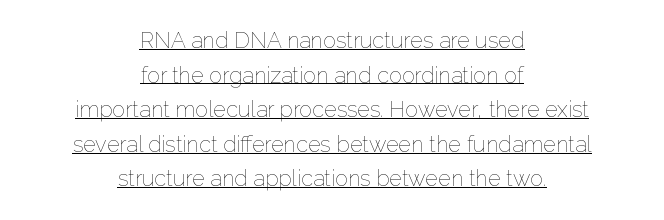
Q: Is the text bold? A: No.
Q: Is the text italic (slanted)? A: No, it is upright.
Q: Is the text underlined? A: Yes.
Q: How is the paragraph aligned? A: Centered.
Q: Is the spacing between letters normal or unusually wide? A: Normal.
Q: Is the spacing between lines tight, normal or loose? A: Normal.
